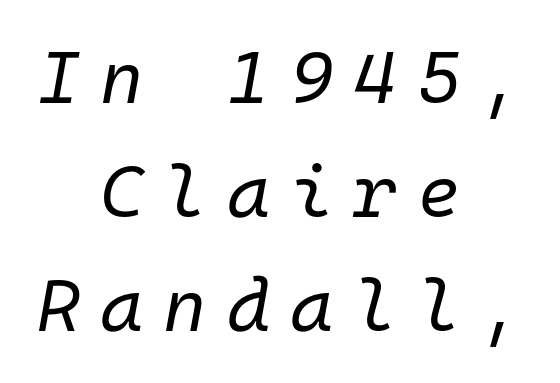
Q: Is the text bold? A: No.
Q: Is the text italic (slanted)? A: Yes, it leans right by about 10 degrees.
Q: Is the text underlined? A: No.
Q: How is the paragraph aligned? A: Centered.
Q: Is the spacing between letters normal or unusually wide? A: Unusually wide.
Q: Is the spacing between lines tight, normal or loose? A: Normal.
Q: Width (condensed, normal, or wide)? A: Normal.
Q: Stroke contrast? A: Low.
Q: x-height? A: Medium.
Q: Monospaced? A: Yes.
